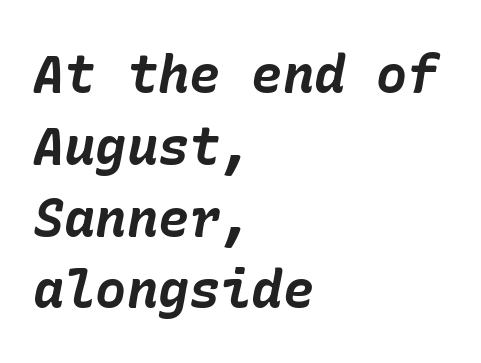
{"italic": "yes", "lean": "right", "slant_degrees": 10, "bold": "yes", "weight": "bold", "width": "normal", "stroke_contrast": "low", "x_height": "medium", "underline": "no", "align": "left", "line_spacing": "normal", "line_spacing_ratio": 1.38, "letter_spacing": "normal", "letter_spacing_em": 0.0, "glyph_px": 52}
